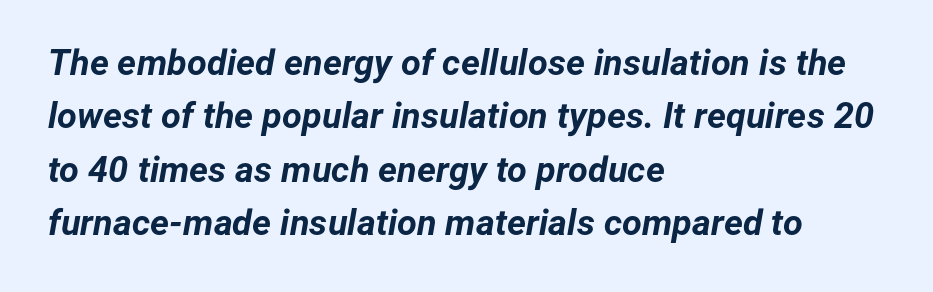
Notice how the passage keeps a crisp vertical edge on the left only. Only glyphs here, with clear space below each row. The letters are bold, with thick, heavy strokes. This sample uses an oblique cut, with every glyph tilted off the vertical. Rows of type keep a routine distance in the vertical direction.
